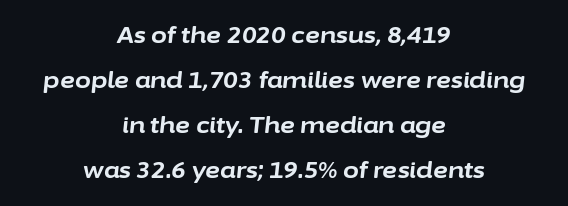
The image shows 23 px bold type, italic (leaning right); set centered, loose line spacing (1.96x), normal letter spacing, not underlined.
